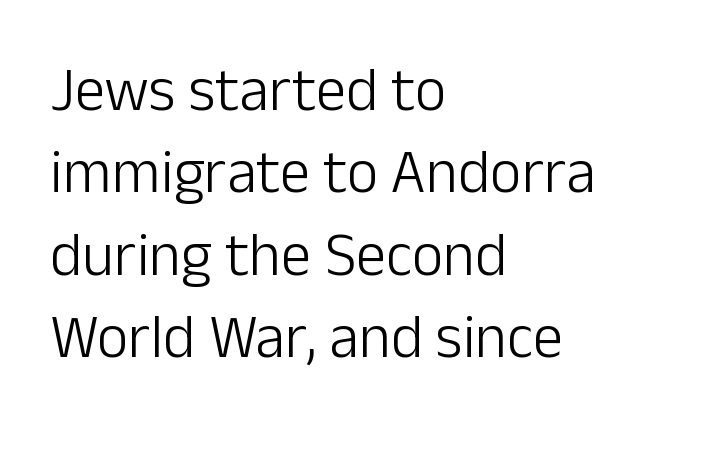
The image shows 61 px light sans-serif type, upright; set left-aligned, normal line spacing (1.35x), normal letter spacing, not underlined; low stroke contrast and a medium x-height.
